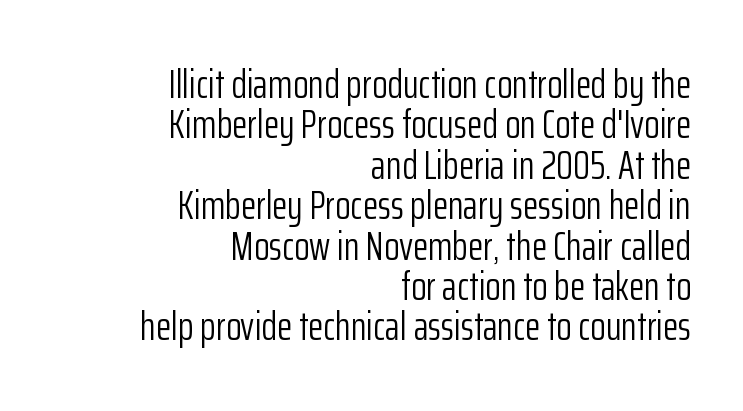
The letterforms sit shoulder to shoulder at normal distance. The weight would be labelled regular, book, light, or lighter still. Proportional: the letters do not fall into vertical columns. Underlining? Definitely not there.
